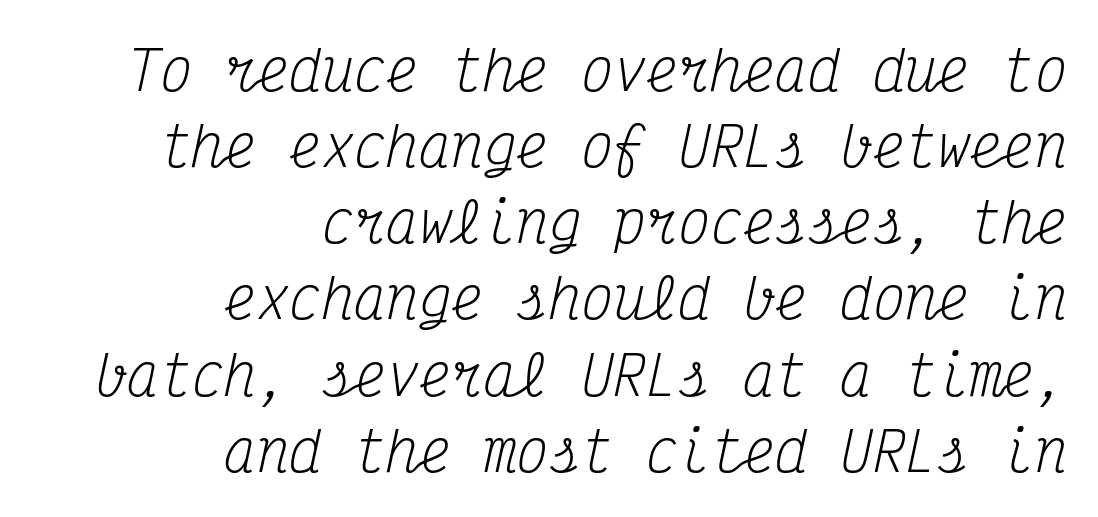
Every character here occupies the same horizontal width, giving the sample a typewriter-like rhythm. Plain, unruled lines of type. Each word holds together tightly as a unit, with standard inter-letter gaps. Notice how descenders clear the ascenders below comfortably — that's standard leading. Font category for this specimen: serif. Where is the straight margin? On the right.
